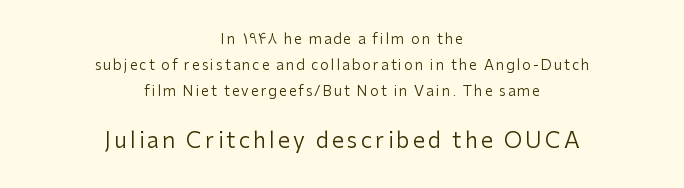
The image shows 22 px text type, upright; set centered, line spacing 1.86x, not underlined; the second (bottom) block is 1.57x larger.
